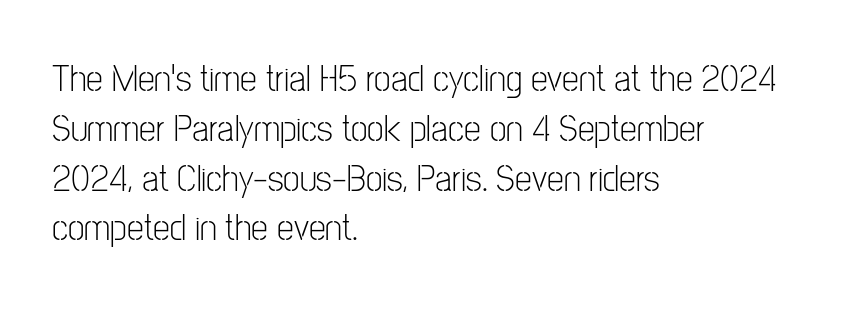
{"serif": "no", "italic": "no", "bold": "no", "weight": "light", "width": "condensed", "stroke_contrast": "low", "x_height": "medium", "monospaced": "no", "underline": "no", "align": "left", "line_spacing": "normal", "line_spacing_ratio": 1.31, "letter_spacing": "normal", "letter_spacing_em": 0.0, "glyph_px": 38}
